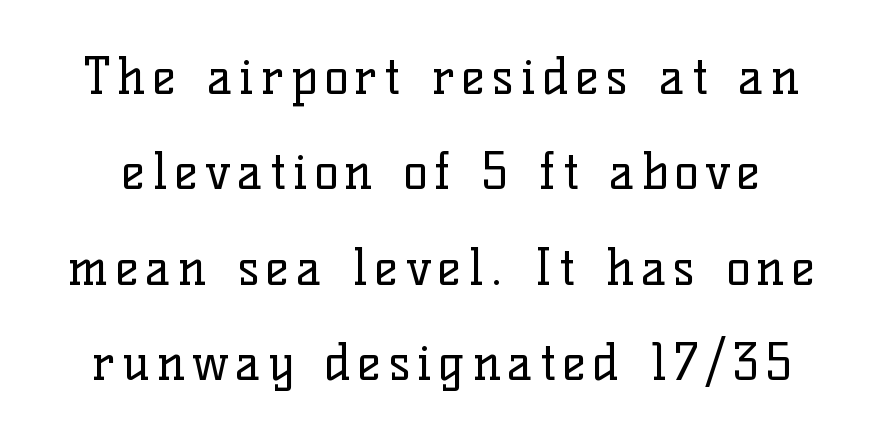
The foot of each line stays bare and open. The face used here is proportionally spaced, like ordinary book or web type. The axis of the letterforms is exactly vertical. Little horizontal feet cap the strokes, marking this as serif type. Reading down the column, the eye jumps a long way to each next line. The strokes carry an ordinary text weight at most.
